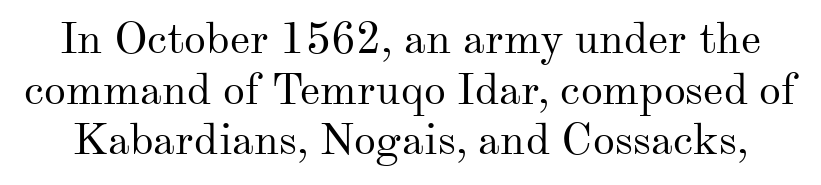
Is this a heavy cut? Hardly; it is regular or lighter. Tightly led — the rows are bunched. Check where the strokes stop: tiny serifs finish them off. The specimen omits any rule beneath the text block's lines. Note the varied advance widths — an 'i' is clearly narrower than an 'm'. No extra tracking has been applied to these lines.
